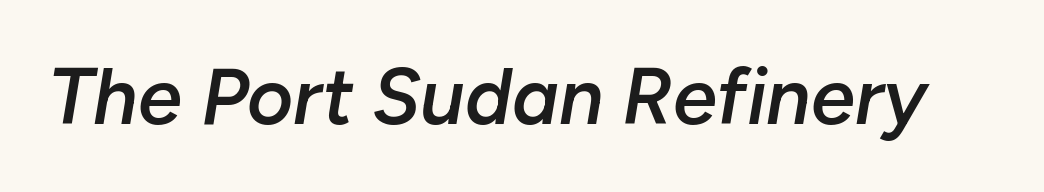
Q: Is the text bold? A: Semi-bold.
Q: Is the text italic (slanted)? A: Yes, it leans right by about 10 degrees.
Q: Is the text underlined? A: No.
Q: Is the spacing between letters normal or unusually wide? A: Normal.
Q: Width (condensed, normal, or wide)? A: Normal.
Q: Stroke contrast? A: Low.
Q: x-height? A: Medium.
Q: Monospaced? A: No.
